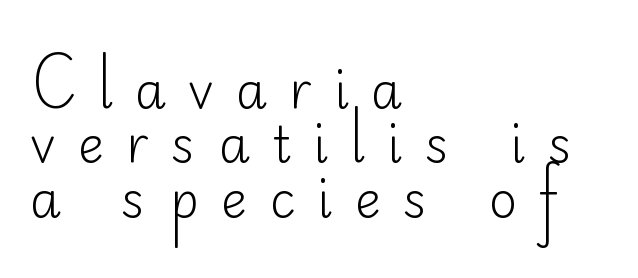
The image shows 50 px light sans-serif type, upright; set left-aligned, tight line spacing (1.09x), unusually wide letter spacing (+0.44 em), not underlined; low stroke contrast and a small x-height.
